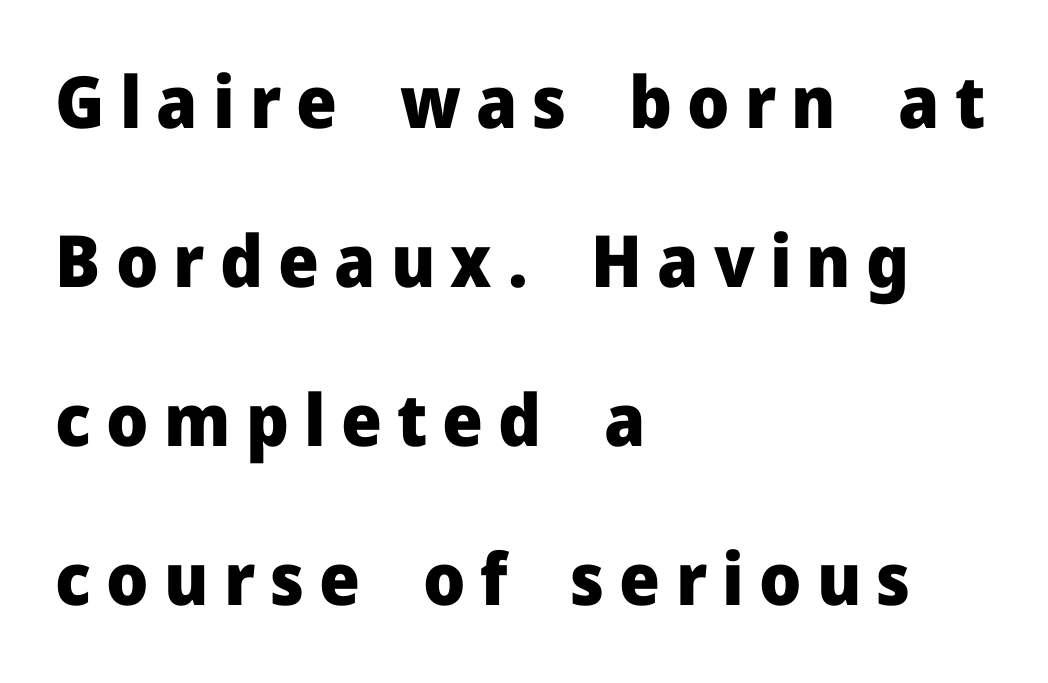
{"serif": "no", "italic": "no", "bold": "yes", "weight": "heavy", "width": "normal", "stroke_contrast": "low", "x_height": "medium", "monospaced": "no", "underline": "no", "align": "left", "line_spacing": "loose", "line_spacing_ratio": 2.21, "letter_spacing": "wide", "letter_spacing_em": 0.21, "glyph_px": 72}
